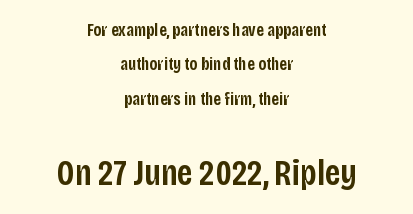
Q: Is the text bold? A: Semi-bold.
Q: Is the text italic (slanted)? A: No, it is upright.
Q: Is the typeface a serif or a sans-serif typeface? A: Sans-serif.
Q: Is the text underlined? A: No.
Q: How is the paragraph aligned? A: Centered.
Q: Is the spacing between letters normal or unusually wide? A: Normal.
Q: Is the spacing between lines tight, normal or loose? A: Loose.
Q: Which block of text is set in a larger size, the first (top) or the second (bottom)? A: The second (bottom) one.
Q: Width (condensed, normal, or wide)? A: Condensed.
Q: Stroke contrast? A: Low.
Q: x-height? A: Large.
Q: Monospaced? A: No.
